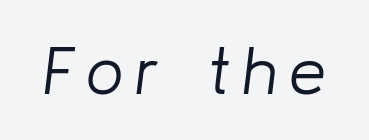
Q: Is the text bold? A: No.
Q: Is the text italic (slanted)? A: Yes, it leans right by about 8 degrees.
Q: Is the text underlined? A: No.
Q: Width (condensed, normal, or wide)? A: Normal.
Q: Stroke contrast? A: Low.
Q: x-height? A: Medium.
Q: Monospaced? A: No.
